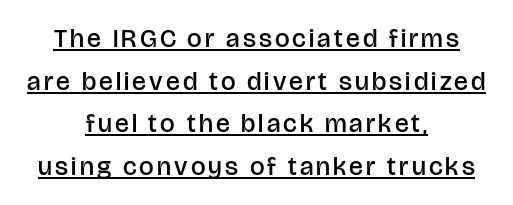
{"italic": "no", "bold": "semi", "underline": "yes", "align": "center", "line_spacing": "normal", "line_spacing_ratio": 1.64, "glyph_px": 26}
